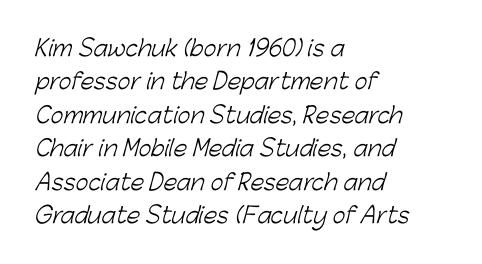
The rendering uses a moderate line-height, typical for paragraphs. Each row of text sits above clean, open space. Stroke mass is kept to a normal reading level or below. One-word summary of the alignment: left. Default kerning and tracking; the words read as compact shapes.
